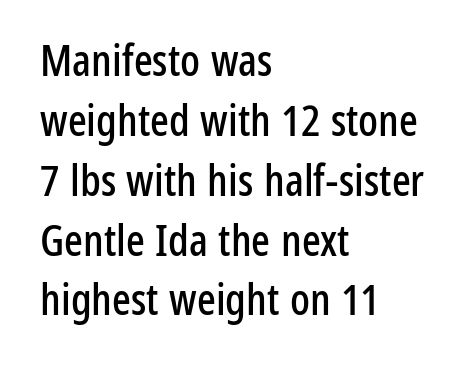
Quick note: underline off. Look at the tracking — it's just the regular setting, nothing added. No feet cap the strokes, marking this as sans-serif type. The paragraph has a hard left edge and a soft right edge.
